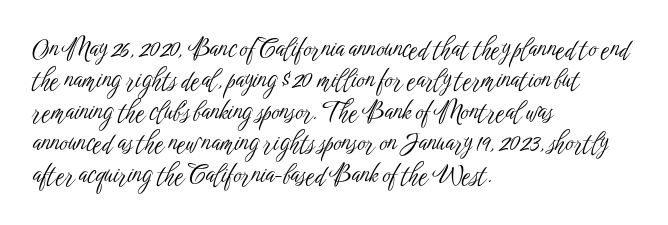
The image shows 25 px text type; set left-aligned, normal line spacing (1.26x), normal letter spacing, not underlined.
